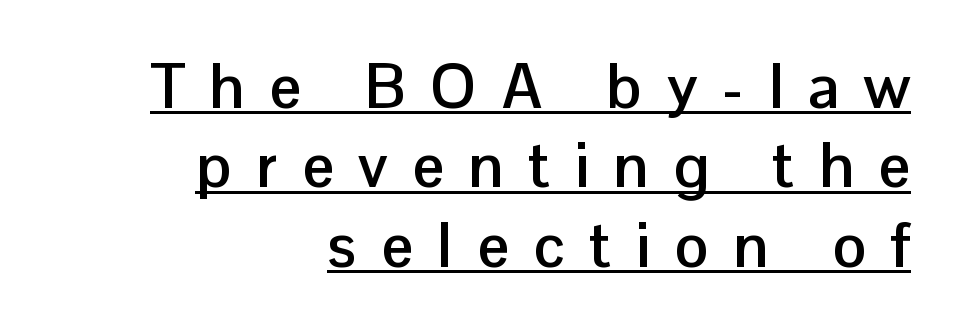
{"serif": "no", "italic": "no", "bold": "yes", "weight": "semibold", "width": "normal", "stroke_contrast": "low", "x_height": "medium", "monospaced": "no", "underline": "yes", "align": "right", "line_spacing": "normal", "line_spacing_ratio": 1.26, "letter_spacing": "wide", "letter_spacing_em": 0.39, "glyph_px": 63}
